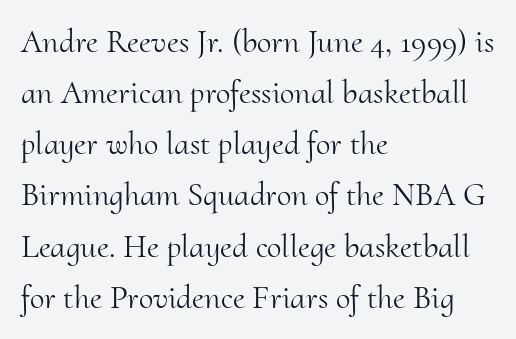
Q: Is the text bold? A: No.
Q: Is the text italic (slanted)? A: No, it is upright.
Q: Is the typeface a serif or a sans-serif typeface? A: Serif.
Q: Is the text underlined? A: No.
Q: How is the paragraph aligned? A: Left-aligned.
Q: Is the spacing between letters normal or unusually wide? A: Normal.
Q: Is the spacing between lines tight, normal or loose? A: Normal.
Q: Width (condensed, normal, or wide)? A: Normal.
Q: Stroke contrast? A: Medium.
Q: x-height? A: Small.
Q: Monospaced? A: No.
